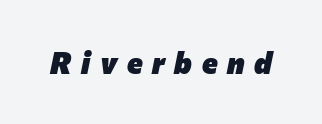
Q: Is the text bold? A: Yes.
Q: Is the text italic (slanted)? A: Yes, it leans right by about 12 degrees.
Q: Is the text underlined? A: No.
Q: Is the spacing between letters normal or unusually wide? A: Unusually wide.
Q: Width (condensed, normal, or wide)? A: Normal.
Q: Stroke contrast? A: Low.
Q: x-height? A: Medium.
Q: Monospaced? A: No.
